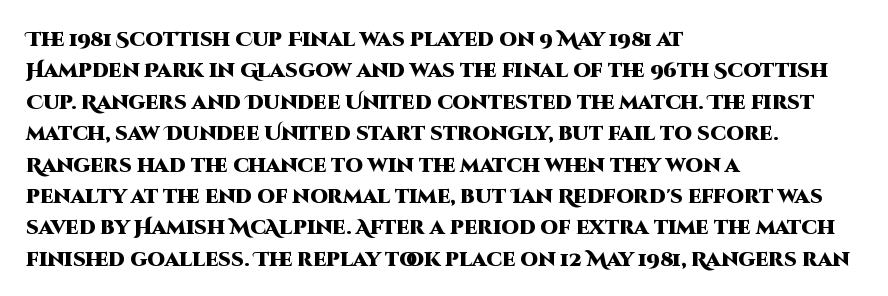
Ascenders rise straight up at ninety degrees. Just letters on the line, the space beneath them empty. Normally led — the rows are evenly, conventionally spaced. Here the glyphs are tracked normally, forming tight word shapes. The characters look thick and weighty, a clear bold.
